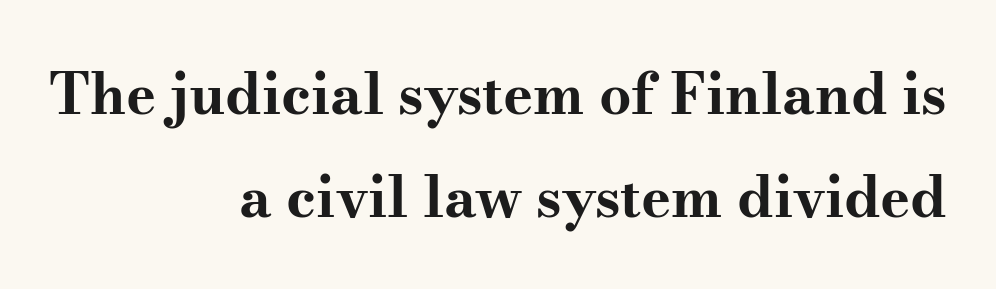
The image shows 57 px bold, wide serif type, upright; set right-aligned, line spacing 1.8x, normal letter spacing, not underlined; medium stroke contrast and a small x-height.
